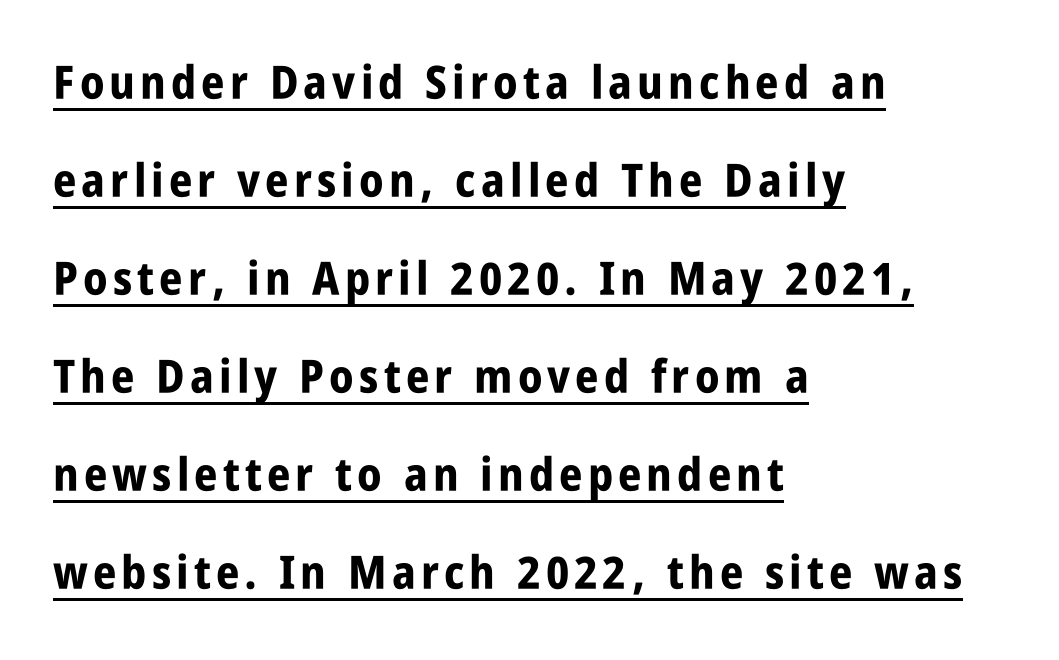
Q: Is the text bold? A: Yes.
Q: Is the text italic (slanted)? A: No, it is upright.
Q: Is the typeface a serif or a sans-serif typeface? A: Sans-serif.
Q: Is the text underlined? A: Yes.
Q: How is the paragraph aligned? A: Left-aligned.
Q: Is the spacing between lines tight, normal or loose? A: Loose.
Q: Width (condensed, normal, or wide)? A: Condensed.
Q: Stroke contrast? A: Low.
Q: x-height? A: Large.
Q: Monospaced? A: No.
